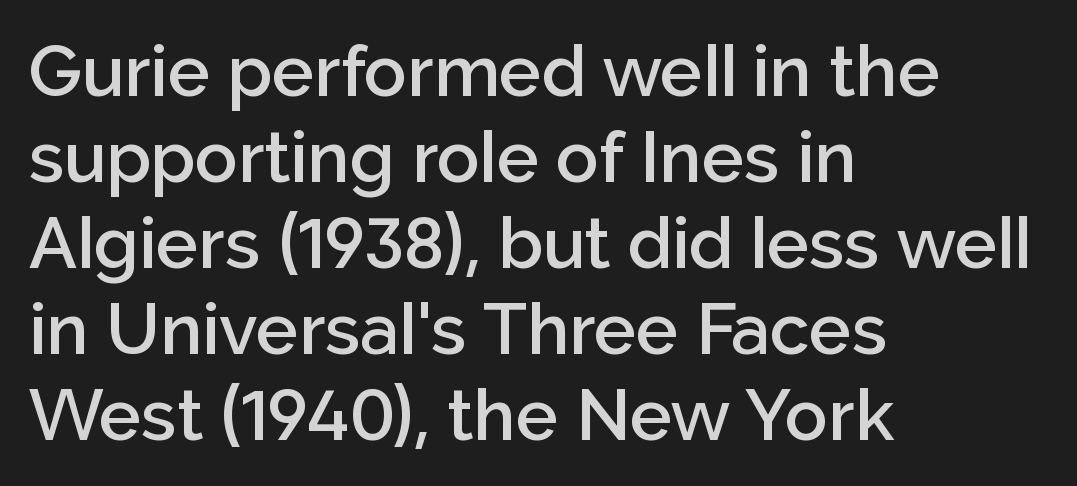
{"serif": "no", "italic": "no", "bold": "semi", "weight": "semibold", "width": "normal", "stroke_contrast": "low", "x_height": "medium", "monospaced": "no", "underline": "no", "align": "left", "line_spacing_ratio": 1.21, "letter_spacing": "normal", "letter_spacing_em": 0.0, "glyph_px": 71}
